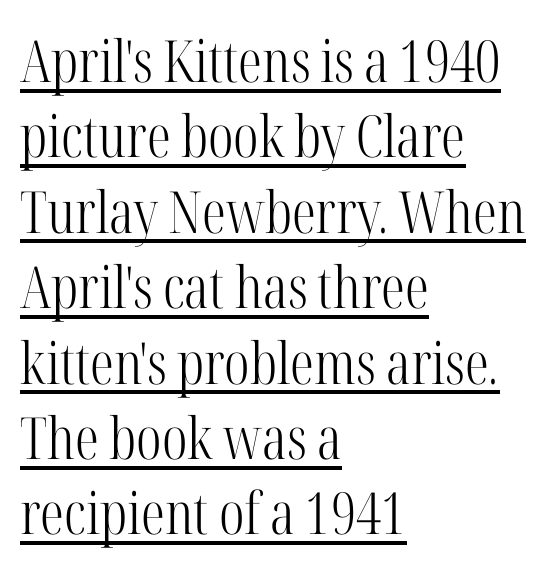
The rendering anchors every line to the left-hand side. It's the straight-up-and-down kind of type. The rendering uses a moderate line-height, typical for paragraphs. Weight: not bold — regular or lighter. The typesetter has applied underlining to the passage shown.
